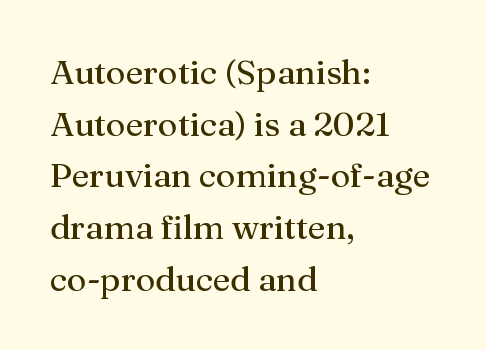
The image shows 34 px regular-weight serif type, upright; set left-aligned, normal line spacing (1.52x), normal letter spacing, not underlined; medium stroke contrast and a medium x-height.
